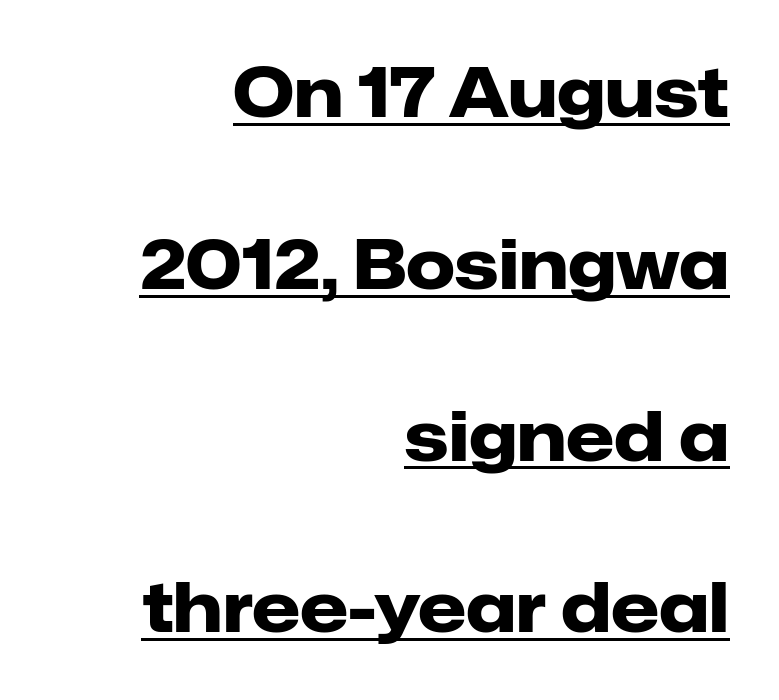
Every letter is thick-stroked: bold, no question. The letters advance in unequal steps, a hallmark of proportional type. These lines stand farther apart than default settings would place them. The letters stand upright; this is a roman face. Characters follow at the spacing the type designer built in.
